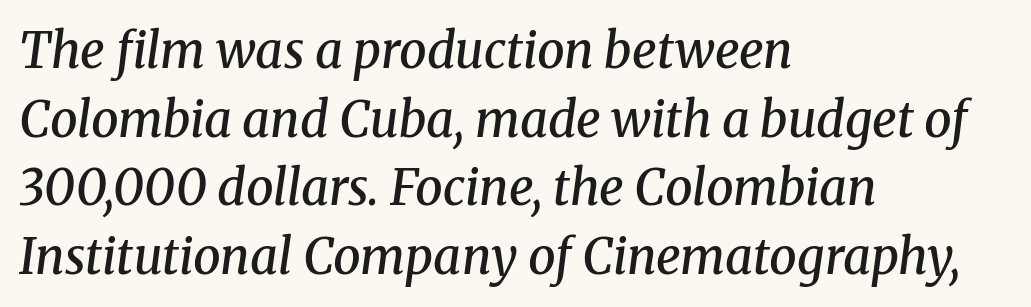
{"serif": "yes", "italic": "yes", "lean": "right", "slant_degrees": 8, "bold": "semi", "weight": "semibold", "width": "normal", "stroke_contrast": "medium", "x_height": "medium", "monospaced": "no", "underline": "no", "align": "left", "line_spacing": "normal", "line_spacing_ratio": 1.4, "letter_spacing": "normal", "letter_spacing_em": 0.0, "glyph_px": 49}
